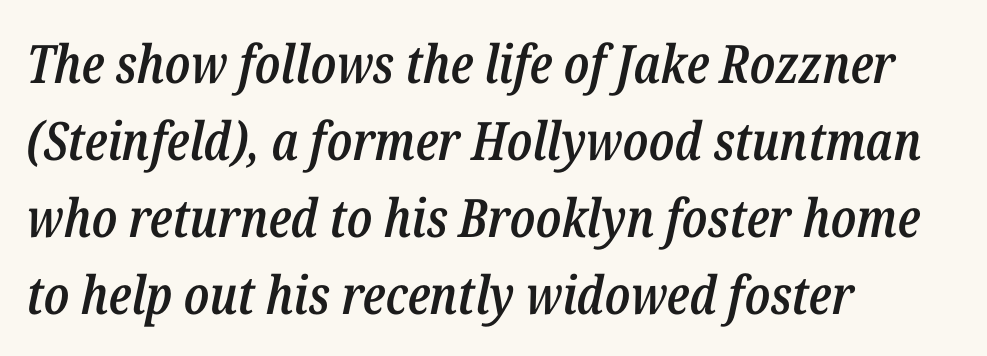
The image shows 53 px semibold, condensed type, italic (leaning right); set left-aligned, normal line spacing (1.45x), normal letter spacing, not underlined; low stroke contrast and a medium x-height.
